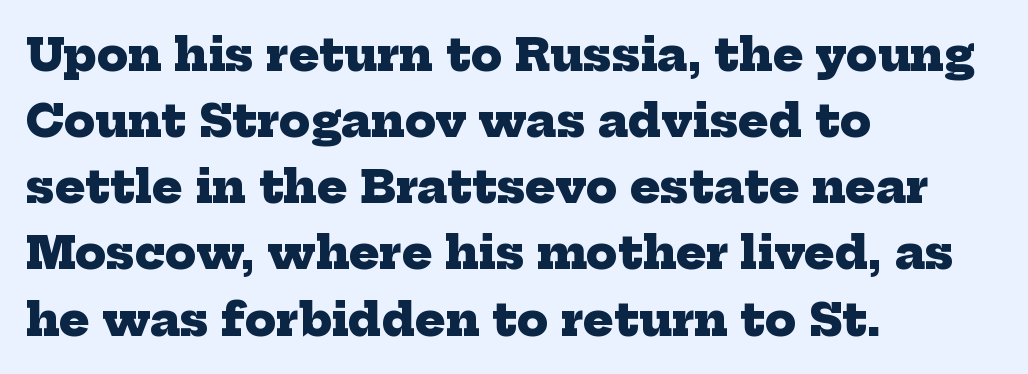
The image shows 45 px heavy serif type; set left-aligned, normal line spacing (1.47x), normal letter spacing, not underlined; low stroke contrast and a medium x-height.
